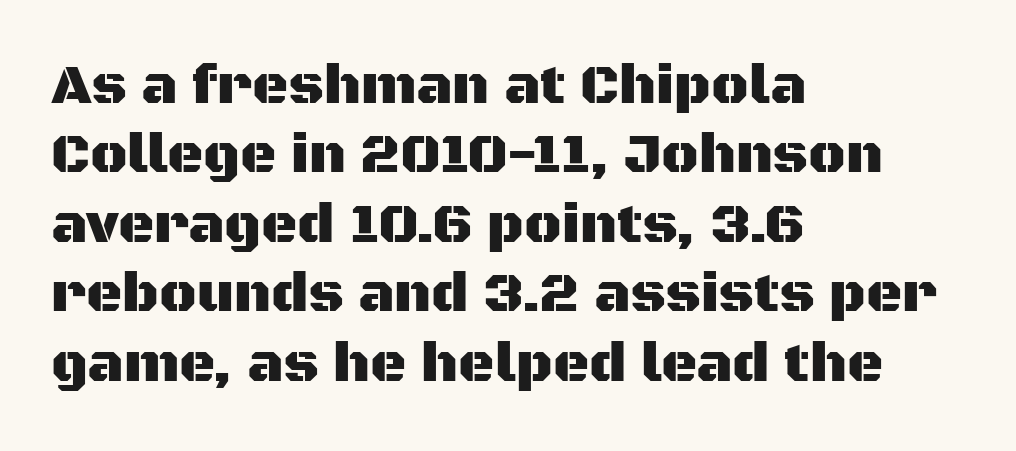
{"serif": "no", "italic": "no", "width": "normal", "stroke_contrast": "medium", "x_height": "large", "monospaced": "no", "underline": "no", "align": "left", "line_spacing_ratio": 1.24, "letter_spacing": "normal", "letter_spacing_em": 0.0, "glyph_px": 56}
